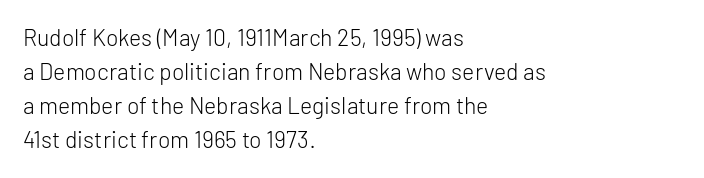
Q: Is the text bold? A: No.
Q: Is the text italic (slanted)? A: No, it is upright.
Q: Is the text underlined? A: No.
Q: How is the paragraph aligned? A: Left-aligned.
Q: Is the spacing between letters normal or unusually wide? A: Normal.
Q: Is the spacing between lines tight, normal or loose? A: Normal.
